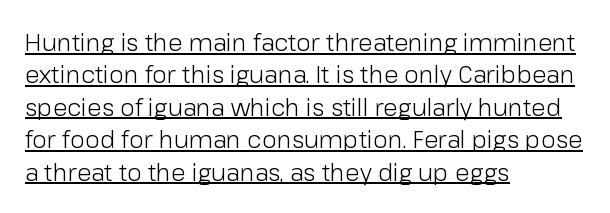
Q: Is the text bold? A: No.
Q: Is the text italic (slanted)? A: No, it is upright.
Q: Is the text underlined? A: Yes.
Q: How is the paragraph aligned? A: Left-aligned.
Q: Is the spacing between letters normal or unusually wide? A: Normal.
Q: Is the spacing between lines tight, normal or loose? A: Normal.
